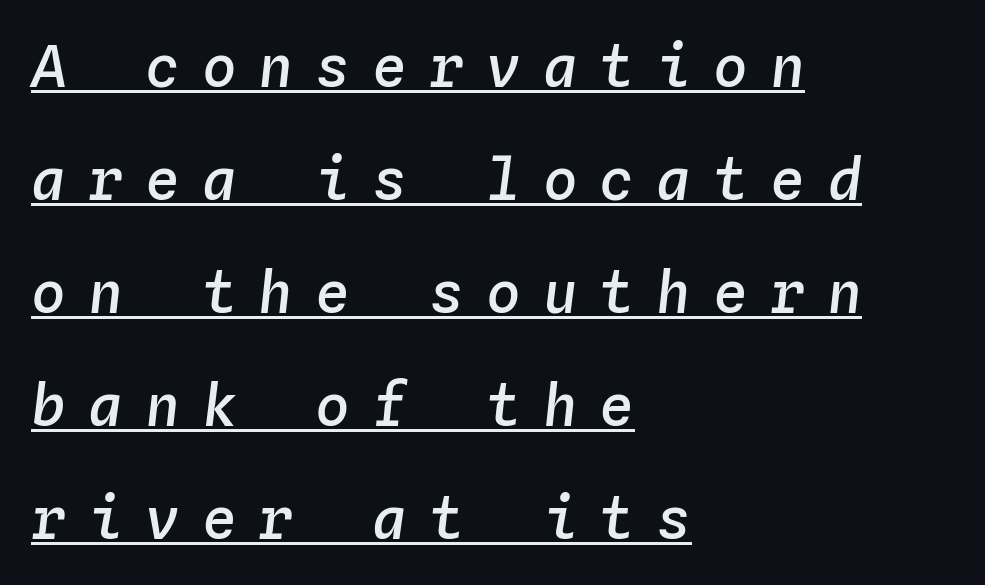
Q: Is the text bold? A: Semi-bold.
Q: Is the text italic (slanted)? A: Yes, it leans right by about 4 degrees.
Q: Is the text underlined? A: Yes.
Q: How is the paragraph aligned? A: Left-aligned.
Q: Is the spacing between letters normal or unusually wide? A: Unusually wide.
Q: Is the spacing between lines tight, normal or loose? A: Loose.
Q: Width (condensed, normal, or wide)? A: Normal.
Q: Stroke contrast? A: Low.
Q: x-height? A: Medium.
Q: Monospaced? A: Yes.
